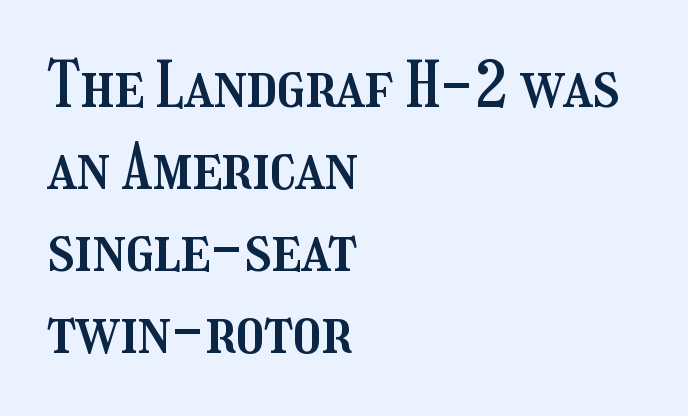
{"italic": "no", "width": "condensed", "stroke_contrast": "medium", "x_height": "medium", "monospaced": "no", "underline": "no", "align": "left", "line_spacing": "normal", "line_spacing_ratio": 1.3, "letter_spacing": "normal", "letter_spacing_em": 0.0, "glyph_px": 63}
